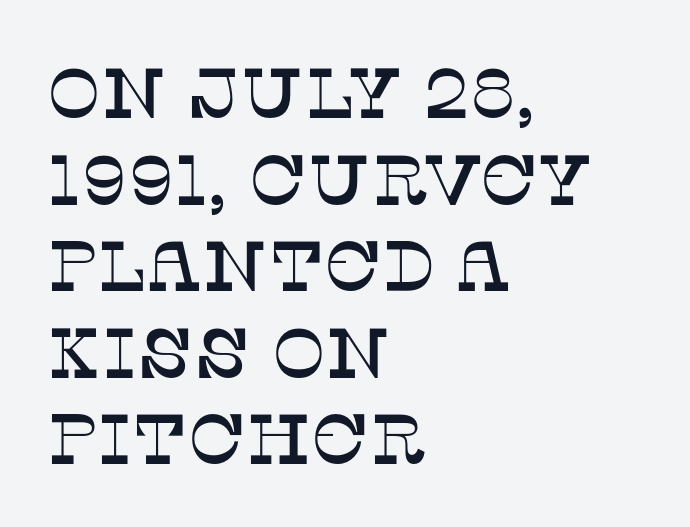
Think of a printed novel: that variable character pitch is what you see here. Any mark beneath the type? The region is blank. Little horizontal feet cap the strokes, marking this as serif type. You can tell it's not italic because the verticals are truly vertical. Casual observation: everything's shoved over to the left.
